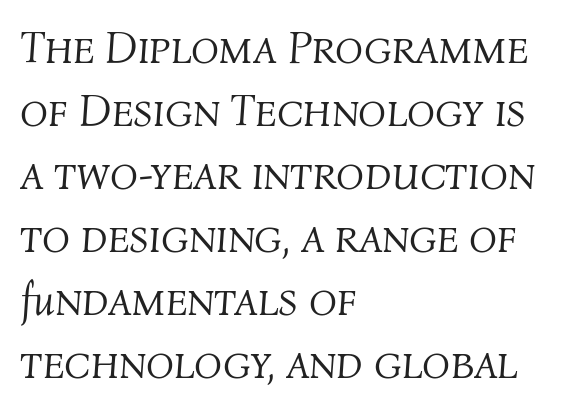
Q: Is the text bold? A: No.
Q: Is the text italic (slanted)? A: Yes, it leans right by about 4 degrees.
Q: Is the text underlined? A: No.
Q: How is the paragraph aligned? A: Left-aligned.
Q: Is the spacing between letters normal or unusually wide? A: Normal.
Q: Is the spacing between lines tight, normal or loose? A: Normal.
Q: Width (condensed, normal, or wide)? A: Normal.
Q: Stroke contrast? A: Medium.
Q: x-height? A: Medium.
Q: Monospaced? A: No.
